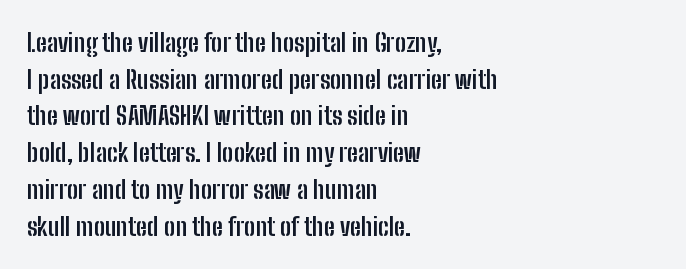
Q: Is the text bold? A: Yes.
Q: Is the text italic (slanted)? A: No, it is upright.
Q: Is the text underlined? A: No.
Q: How is the paragraph aligned? A: Left-aligned.
Q: Is the spacing between letters normal or unusually wide? A: Normal.
Q: Is the spacing between lines tight, normal or loose? A: Normal.
